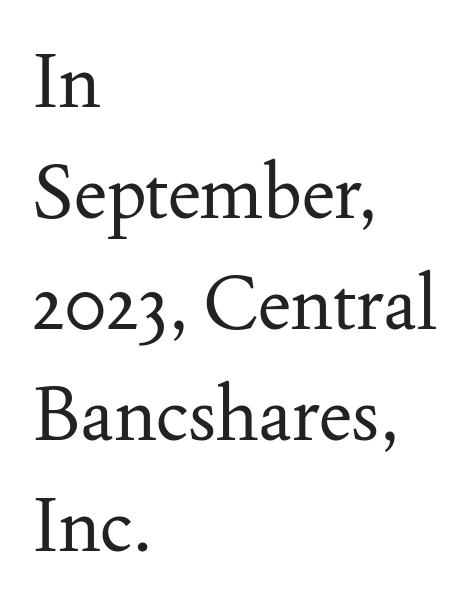
The weight tops out at a normal text grade. Is there any slant? The stems are plumb. Character widths vary here, with narrow letters taking less room than wide ones. Successive baselines arrive at the customary interval. This rendering features lettering with no underline.
